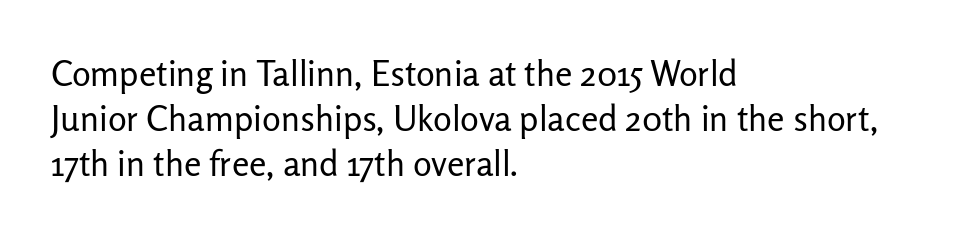
{"serif": "no", "italic": "no", "bold": "no", "weight": "regular", "width": "normal", "stroke_contrast": "low", "x_height": "medium", "monospaced": "no", "underline": "no", "align": "left", "line_spacing": "normal", "line_spacing_ratio": 1.28, "letter_spacing": "normal", "letter_spacing_em": 0.0, "glyph_px": 35}
